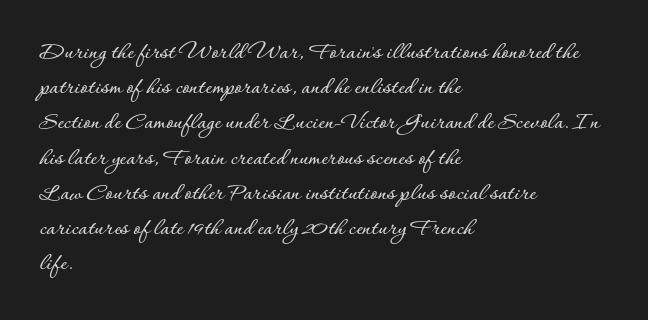
Q: Is the text italic (slanted)? A: Yes.
Q: Is the text underlined? A: No.
Q: How is the paragraph aligned? A: Left-aligned.
Q: Is the spacing between letters normal or unusually wide? A: Normal.
Q: Is the spacing between lines tight, normal or loose? A: Normal.
